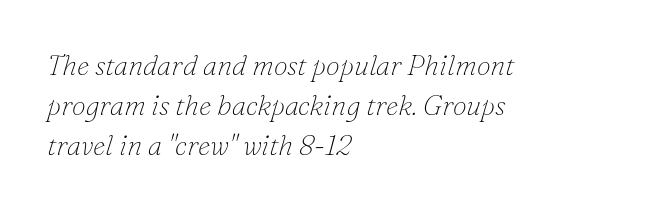
Q: Is the text bold? A: No.
Q: Is the text italic (slanted)? A: Yes, it leans right by about 16 degrees.
Q: Is the typeface a serif or a sans-serif typeface? A: Serif.
Q: Is the text underlined? A: No.
Q: How is the paragraph aligned? A: Left-aligned.
Q: Is the spacing between letters normal or unusually wide? A: Normal.
Q: Is the spacing between lines tight, normal or loose? A: Normal.
Q: Width (condensed, normal, or wide)? A: Normal.
Q: Stroke contrast? A: Low.
Q: x-height? A: Small.
Q: Monospaced? A: No.
